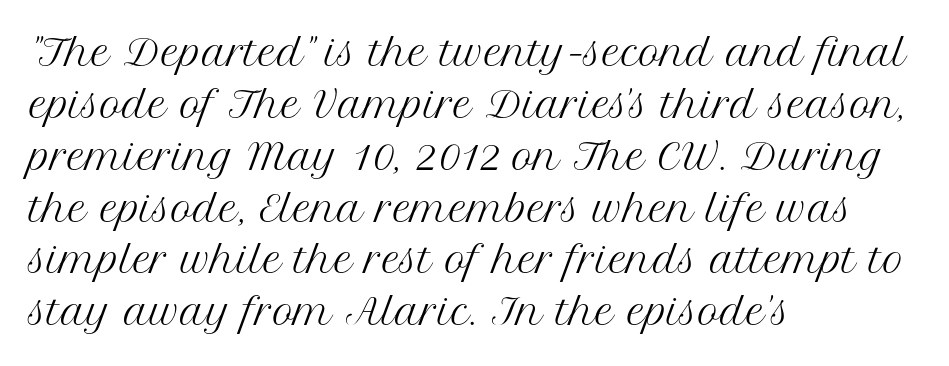
{"serif": "yes", "bold": "no", "weight": "regular", "width": "normal", "stroke_contrast": "medium", "x_height": "medium", "monospaced": "no", "underline": "no", "align": "left", "line_spacing": "normal", "line_spacing_ratio": 1.44, "letter_spacing": "normal", "letter_spacing_em": 0.0, "glyph_px": 36}
